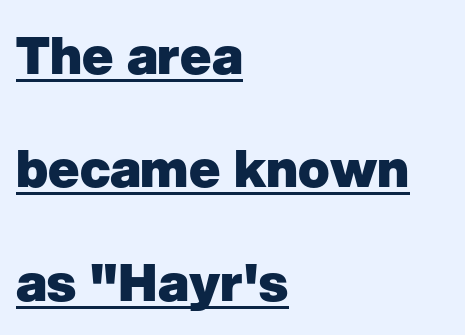
{"serif": "no", "italic": "no", "bold": "yes", "weight": "heavy", "width": "normal", "stroke_contrast": "low", "x_height": "medium", "monospaced": "no", "underline": "yes", "align": "left", "line_spacing": "loose", "line_spacing_ratio": 2.18, "letter_spacing": "normal", "letter_spacing_em": 0.0, "glyph_px": 52}
